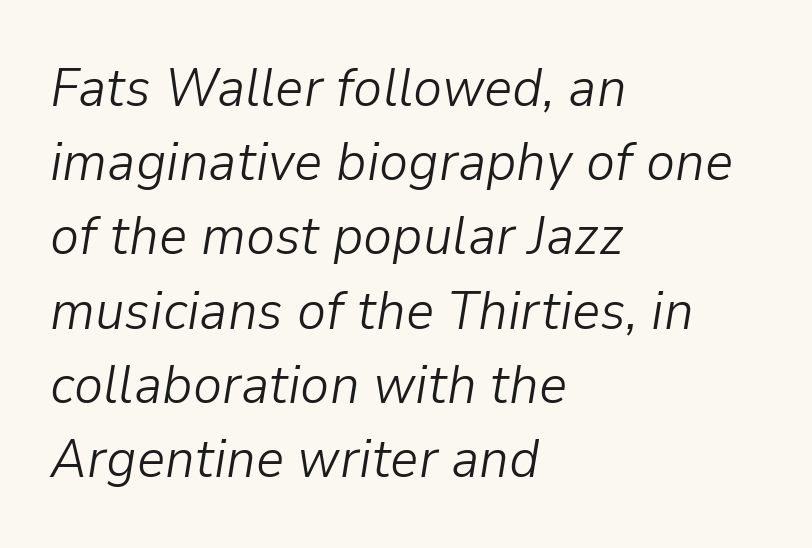
Q: Is the text bold? A: No.
Q: Is the text italic (slanted)? A: Yes, it leans right by about 9 degrees.
Q: Is the text underlined? A: No.
Q: How is the paragraph aligned? A: Left-aligned.
Q: Is the spacing between letters normal or unusually wide? A: Normal.
Q: Is the spacing between lines tight, normal or loose? A: Normal.
Q: Width (condensed, normal, or wide)? A: Normal.
Q: Stroke contrast? A: Low.
Q: x-height? A: Medium.
Q: Monospaced? A: No.
